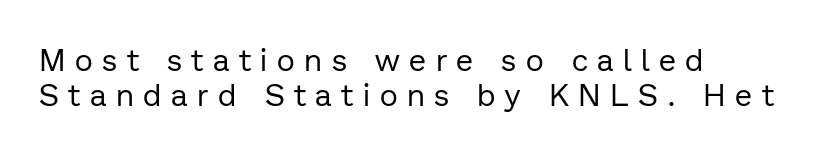
Tracking here is generous; glyphs stand well apart from one another. Font category for this specimen: sans-serif. The area under the type is left untouched. Stems and bowls with no extra thickness — not bold.
